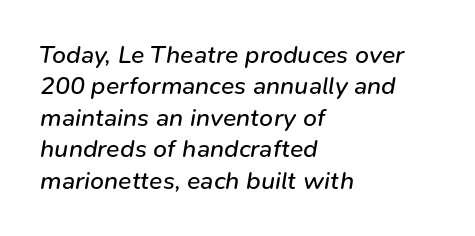
{"italic": "yes", "lean": "right", "slant_degrees": 9, "bold": "no", "underline": "no", "align": "left", "line_spacing": "normal", "line_spacing_ratio": 1.26, "letter_spacing": "normal", "letter_spacing_em": 0.0, "glyph_px": 25}
